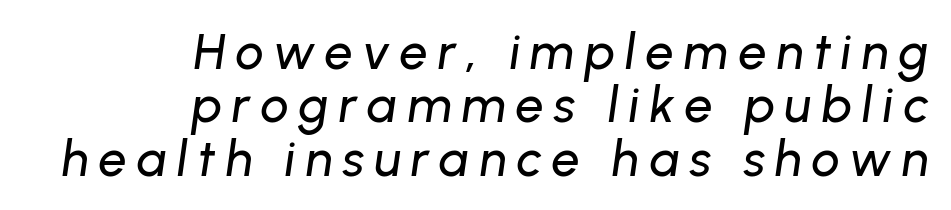
The image shows 50 px text type, italic (leaning right); set right-aligned, tight line spacing (1.07x), unusually wide letter spacing (+0.2 em), not underlined; low stroke contrast and a medium x-height.
